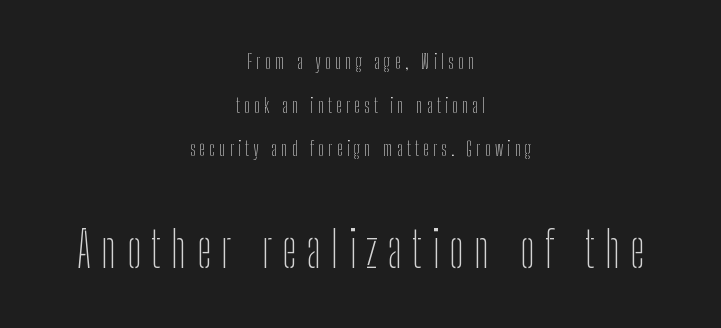
{"serif": "no", "italic": "no", "bold": "no", "weight": "thin", "width": "condensed", "stroke_contrast": "low", "x_height": "medium", "monospaced": "no", "underline": "no", "align": "center", "line_spacing": "loose", "line_spacing_ratio": 2.18, "letter_spacing": "wide", "letter_spacing_em": 0.21, "larger_block": "second", "size_ratio": 2.45, "glyph_px": 49}
